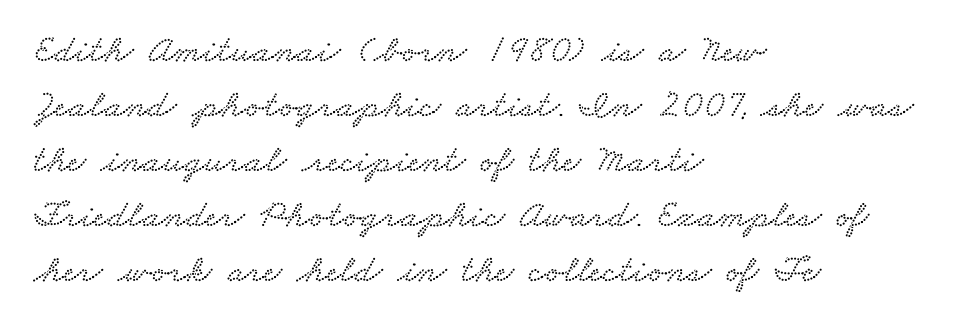
The image shows 39 px wide serif type; set left-aligned, normal line spacing (1.41x), normal letter spacing, not underlined; low stroke contrast and a small x-height.
